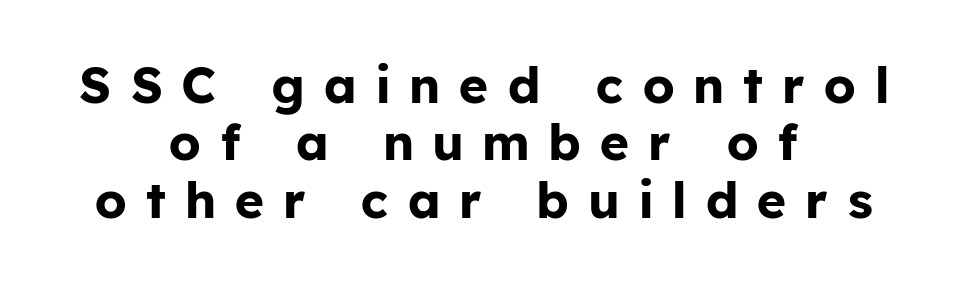
Check under the words: just untouched page. I'd describe the lettering as bold — thick and assertive. The type is letterspaced generously, with wide tracking. Students, observe: this is what under-led, compact text looks like.
